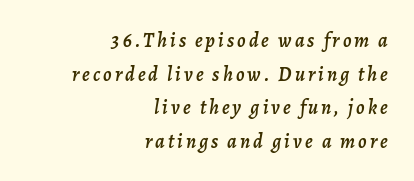
{"italic": "yes", "lean": "right", "slant_degrees": 7, "underline": "no", "align": "right", "line_spacing": "normal", "line_spacing_ratio": 1.68, "glyph_px": 20}
